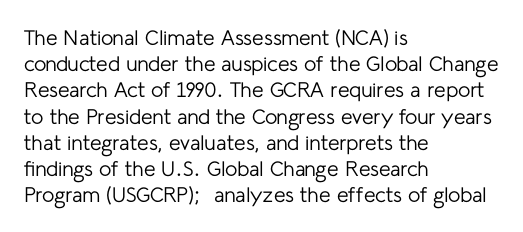
The image shows 21 px text type, upright; set left-aligned, normal line spacing (1.25x), normal letter spacing, not underlined.
